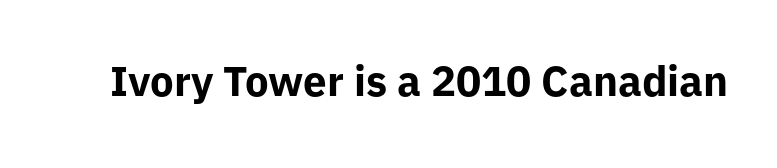
Clear beneath every line of the passage. What kind of face is this? One without serifs — a sans. Is the type bold? Yes — the strokes are clearly thick and heavy. Think of a printed novel: that variable character pitch is what you see here. The specimen reads as upright at a glance.
